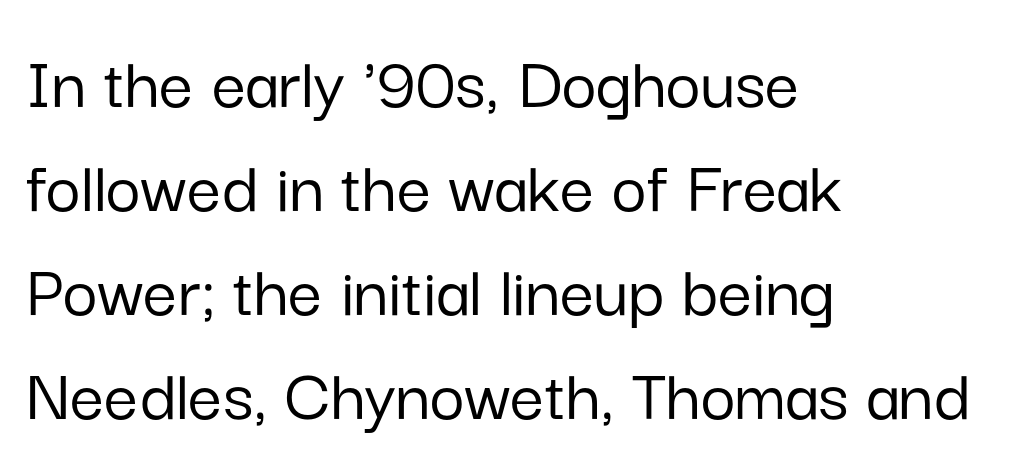
The image shows 76 px sans-serif type, upright; set left-aligned, normal line spacing (1.37x), normal letter spacing, not underlined; low stroke contrast and a medium x-height.
